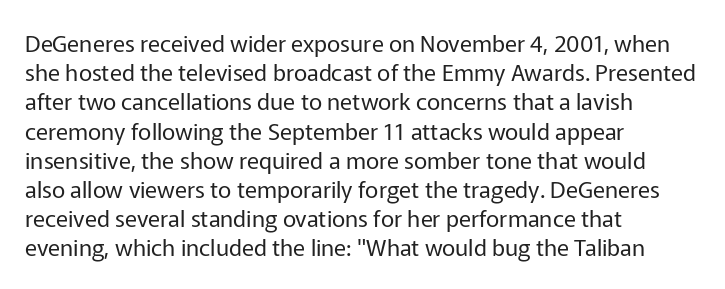
{"italic": "no", "bold": "no", "underline": "no", "align": "left", "line_spacing": "normal", "line_spacing_ratio": 1.27, "letter_spacing": "normal", "letter_spacing_em": 0.0, "glyph_px": 23}
